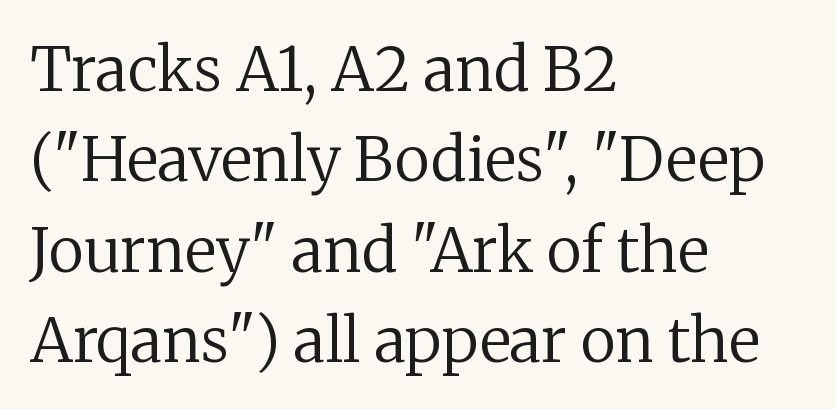
The image shows 61 px regular-weight serif type, upright; set left-aligned, normal line spacing (1.48x), normal letter spacing, not underlined; low stroke contrast and a medium x-height.
